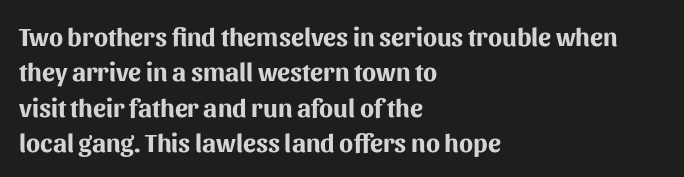
{"italic": "no", "bold": "yes", "underline": "no", "align": "left", "line_spacing": "normal", "line_spacing_ratio": 1.36, "letter_spacing": "normal", "letter_spacing_em": 0.0, "glyph_px": 26}
